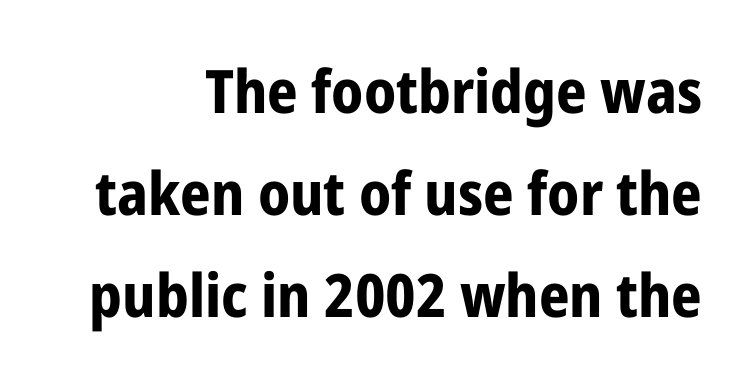
The image shows 60 px bold, condensed sans-serif type, upright; set right-aligned, normal line spacing (1.7x), normal letter spacing, not underlined; low stroke contrast and a medium x-height.
